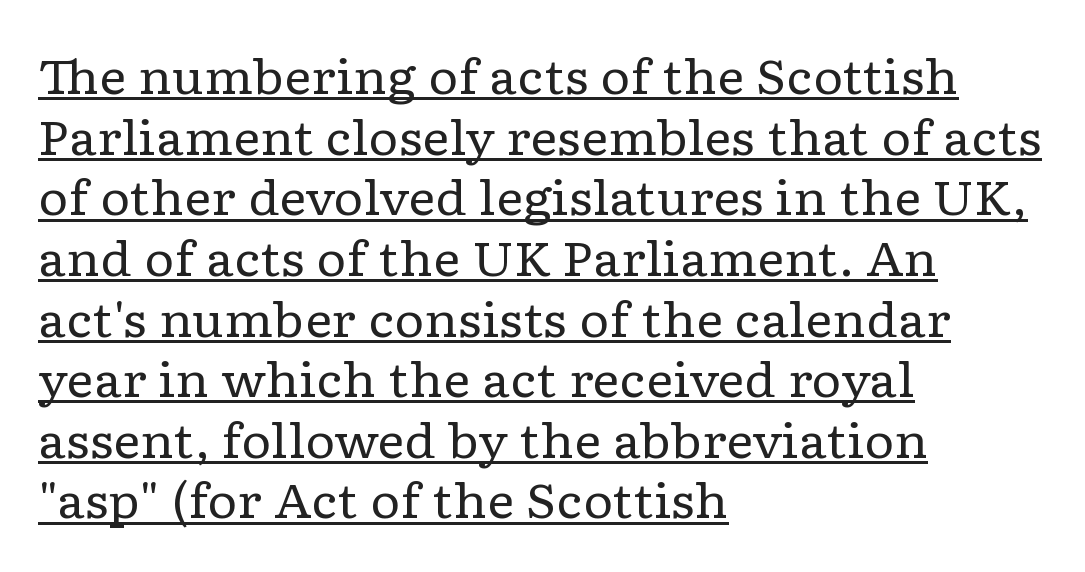
Normally led — the rows are evenly, conventionally spaced. The strokes carry an ordinary text weight at most. Looks like someone drew a line under every word here. Think of a printed novel: that variable character pitch is what you see here. I'd call this a serif setting — the letters wear small feet.
